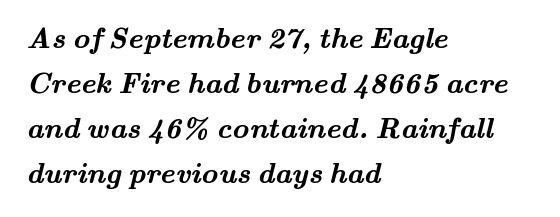
The strip under each line holds only bare page. Line starts are locked; line ends wander. Characters follow at the spacing the type designer built in. I'd describe the lettering as bold — thick and assertive. The passage shown stacks its lines at a standard gap. Looks like regular typesetting: each glyph gets only the width it needs.
